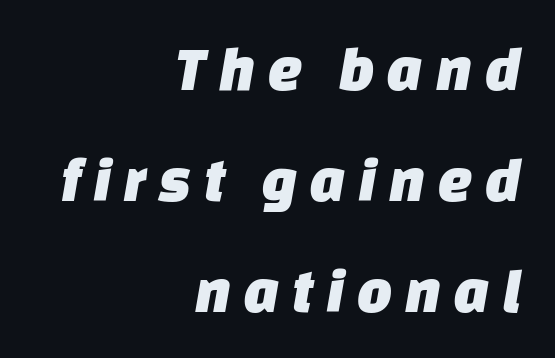
{"serif": "no", "width": "normal", "stroke_contrast": "low", "x_height": "large", "monospaced": "no", "underline": "no", "align": "right", "line_spacing_ratio": 1.76, "glyph_px": 63}
